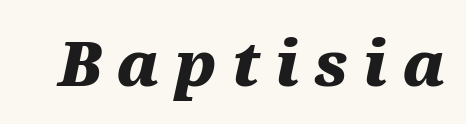
Would a proofreader flag this as italicized? Yes. Note the varied advance widths — an 'i' is clearly narrower than an 'm'. Each glyph is drawn with heavy, bold strokes. Students, note that the glyphs here are deliberately spaced far apart.
